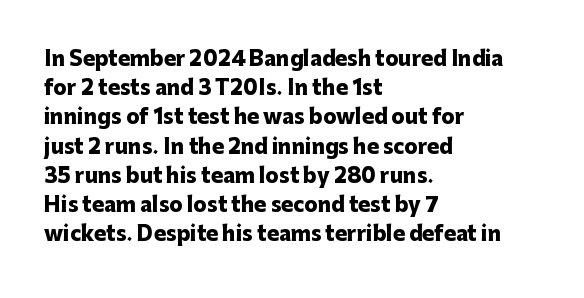
Q: Is the text bold? A: Yes.
Q: Is the text italic (slanted)? A: No, it is upright.
Q: Is the text underlined? A: No.
Q: How is the paragraph aligned? A: Left-aligned.
Q: Is the spacing between letters normal or unusually wide? A: Normal.
Q: Is the spacing between lines tight, normal or loose? A: Normal.
